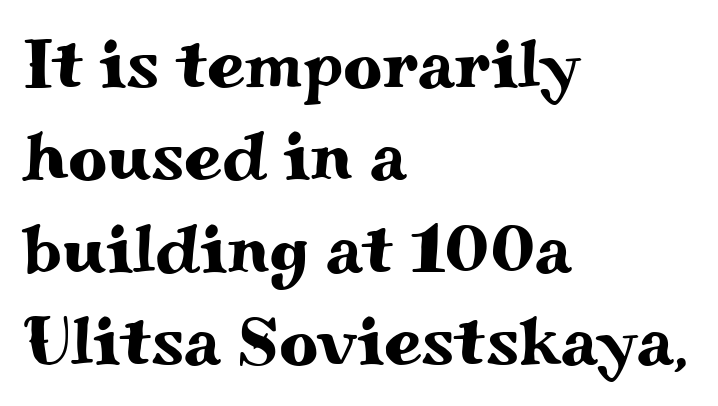
{"serif": "yes", "italic": "no", "width": "wide", "stroke_contrast": "medium", "x_height": "small", "monospaced": "no", "underline": "no", "align": "left", "line_spacing": "normal", "line_spacing_ratio": 1.36, "letter_spacing": "normal", "letter_spacing_em": 0.0, "glyph_px": 68}
